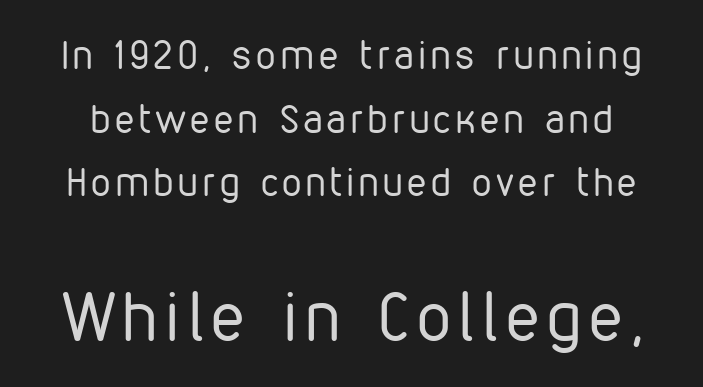
Q: Is the text bold? A: No.
Q: Is the text italic (slanted)? A: No, it is upright.
Q: Is the typeface a serif or a sans-serif typeface? A: Sans-serif.
Q: Is the text underlined? A: No.
Q: Is the spacing between lines tight, normal or loose? A: Normal.
Q: Which block of text is set in a larger size, the first (top) or the second (bottom)? A: The second (bottom) one.
Q: Width (condensed, normal, or wide)? A: Condensed.
Q: Stroke contrast? A: Low.
Q: x-height? A: Medium.
Q: Monospaced? A: No.
